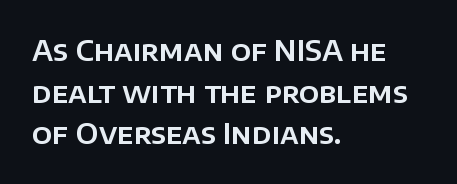
{"serif": "no", "italic": "no", "width": "normal", "stroke_contrast": "low", "x_height": "large", "monospaced": "no", "underline": "no", "align": "left", "line_spacing": "normal", "line_spacing_ratio": 1.49, "letter_spacing": "normal", "letter_spacing_em": 0.0, "glyph_px": 28}
